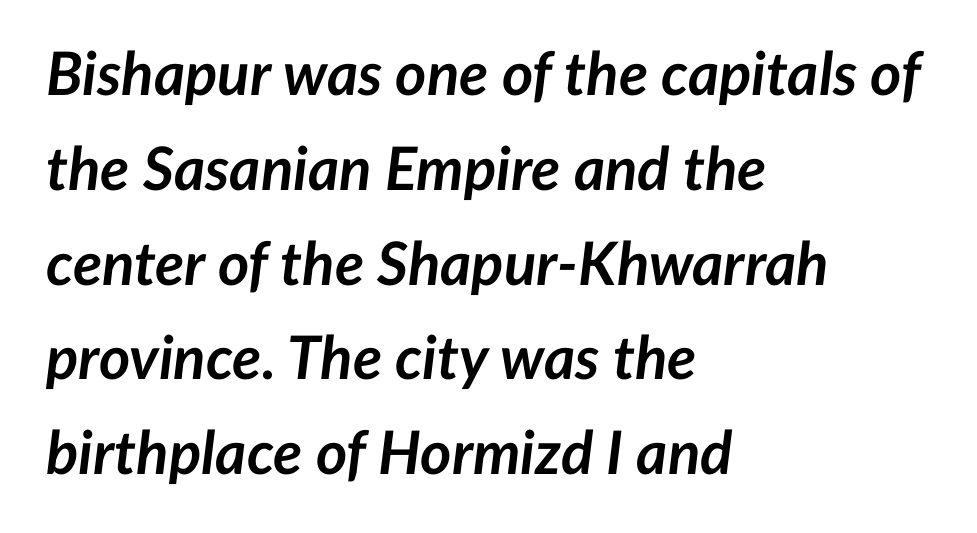
The rendering uses natural spacing where letterforms have individual widths. Look at the tracking — it's just the regular setting, nothing added. Each glyph is drawn with heavy, bold strokes. The words here are not underlined. Casual observation: everything's shoved over to the left.
